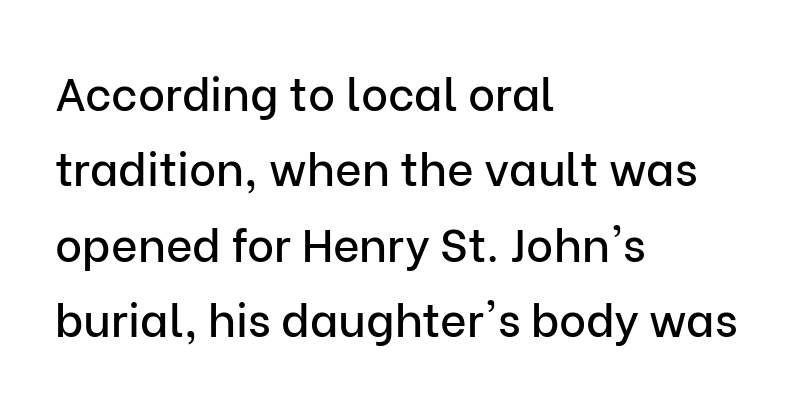
You could not count columns in this text — the font is proportionally spaced. Casual observation: everything's shoved over to the left. Horizontal bands of white between lines are of average thickness. Type without underlining.
